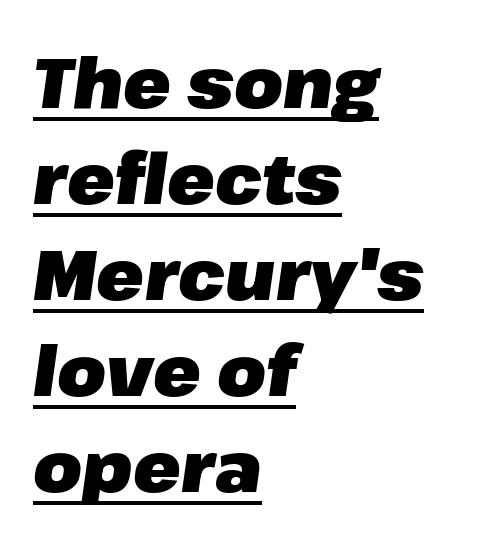
The image shows 70 px heavy type, italic (leaning right); set left-aligned, normal line spacing (1.37x), normal letter spacing, underlined; low stroke contrast and a medium x-height.
